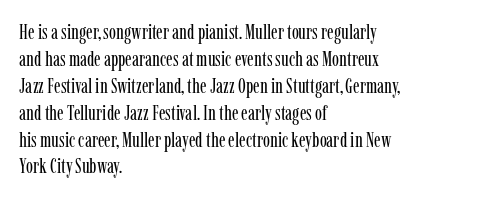
The image shows 21 px text type, upright; set left-aligned, normal line spacing (1.28x), normal letter spacing, not underlined.
